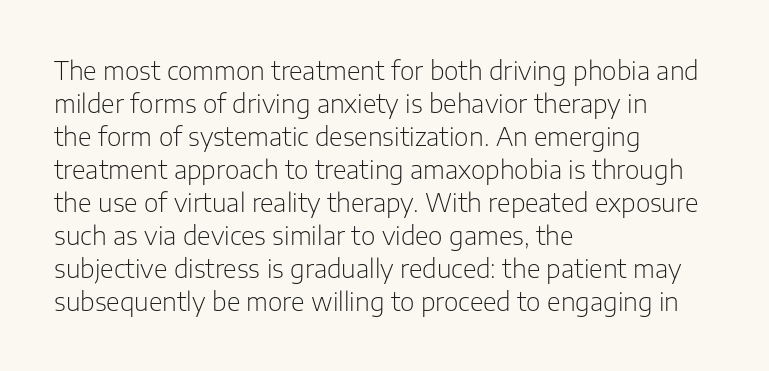
Q: Is the text bold? A: No.
Q: Is the text italic (slanted)? A: No, it is upright.
Q: Is the text underlined? A: No.
Q: How is the paragraph aligned? A: Left-aligned.
Q: Is the spacing between letters normal or unusually wide? A: Normal.
Q: Is the spacing between lines tight, normal or loose? A: Normal.
